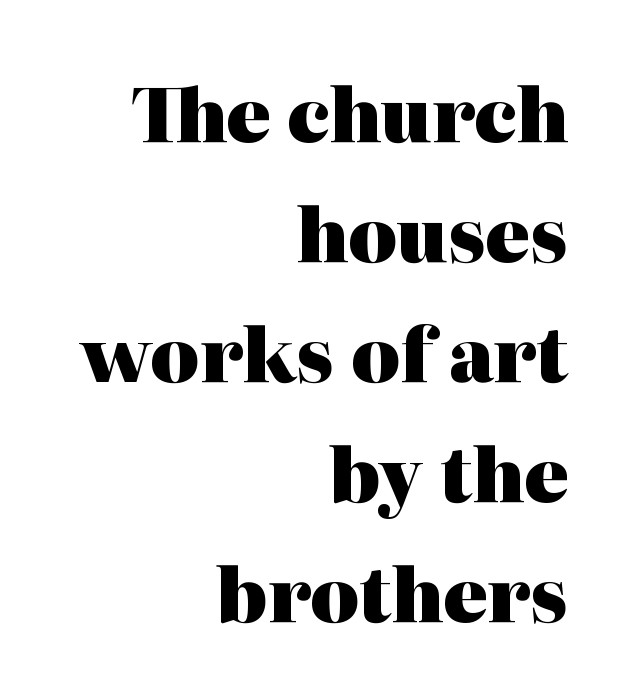
{"serif": "yes", "italic": "no", "bold": "yes", "weight": "heavy", "width": "normal", "stroke_contrast": "high", "x_height": "medium", "monospaced": "no", "underline": "no", "align": "right", "line_spacing": "normal", "line_spacing_ratio": 1.62, "letter_spacing": "normal", "letter_spacing_em": 0.0, "glyph_px": 74}
